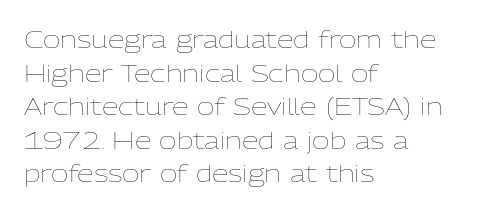
{"italic": "no", "bold": "no", "underline": "no", "align": "left", "line_spacing": "normal", "line_spacing_ratio": 1.4, "letter_spacing": "normal", "letter_spacing_em": 0.0, "glyph_px": 24}
